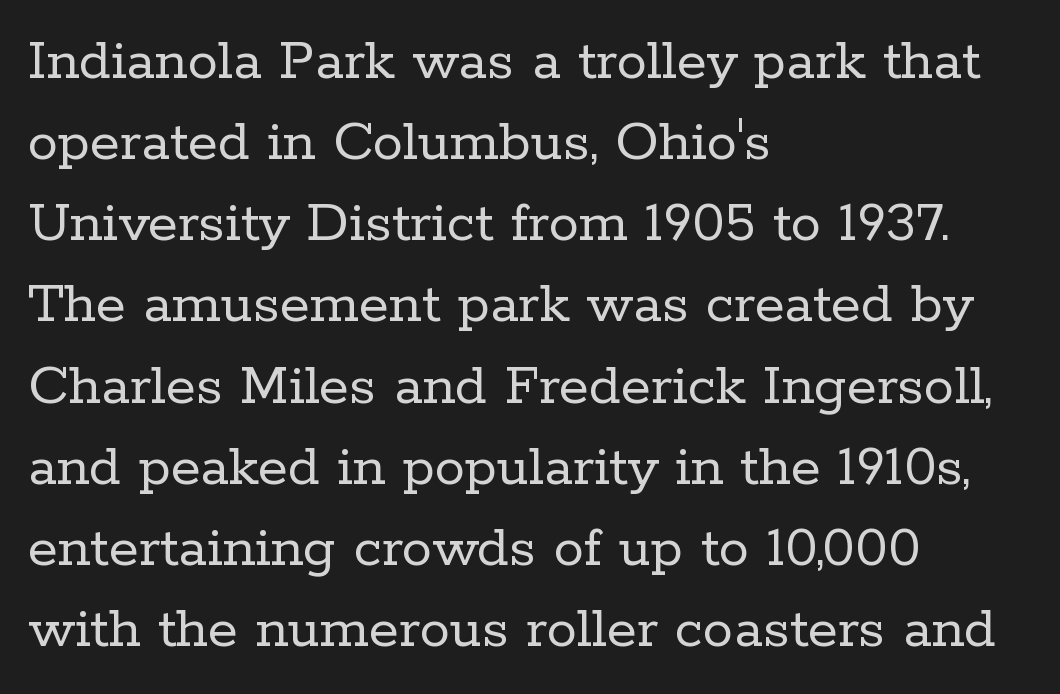
These lines are set flush left with a ragged right edge. Spacing verdict: proportional, widths tailored to each character. Notice how the stems are strictly vertical — no italics here. Nobody touched the tracking dial on this one. A typesetter would call this leading conventional body-copy spacing.
